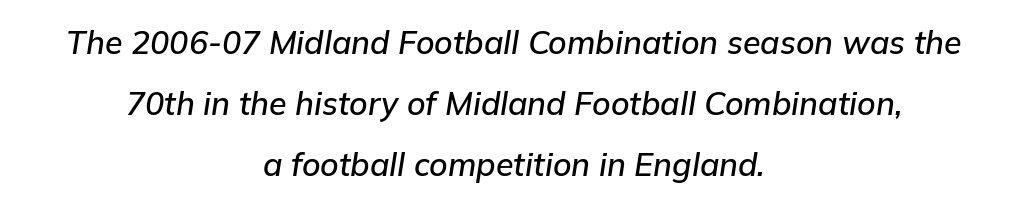
Q: Is the text italic (slanted)? A: Yes, it leans right by about 9 degrees.
Q: Is the text underlined? A: No.
Q: How is the paragraph aligned? A: Centered.
Q: Is the spacing between letters normal or unusually wide? A: Normal.
Q: Is the spacing between lines tight, normal or loose? A: Loose.
Q: Width (condensed, normal, or wide)? A: Normal.
Q: Stroke contrast? A: Low.
Q: x-height? A: Medium.
Q: Monospaced? A: No.
